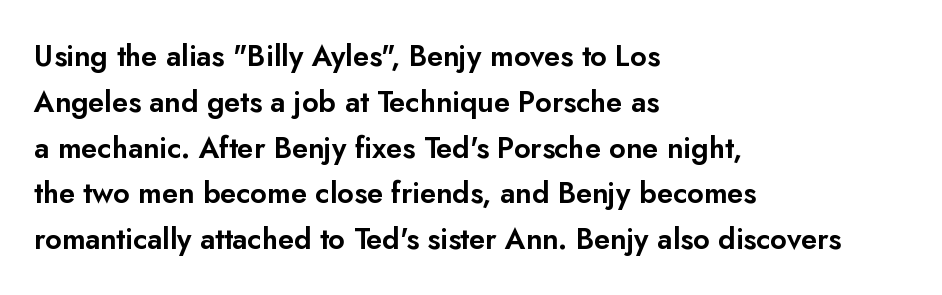
The image shows 29 px sans-serif type, upright; set left-aligned, normal line spacing (1.58x), normal letter spacing, not underlined; low stroke contrast and a small x-height.
